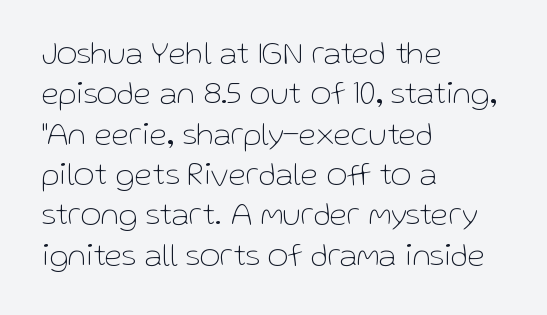
{"serif": "no", "italic": "no", "bold": "no", "weight": "thin", "width": "normal", "stroke_contrast": "low", "x_height": "medium", "monospaced": "no", "underline": "no", "align": "left", "line_spacing": "normal", "line_spacing_ratio": 1.26, "letter_spacing": "normal", "letter_spacing_em": 0.0, "glyph_px": 32}
